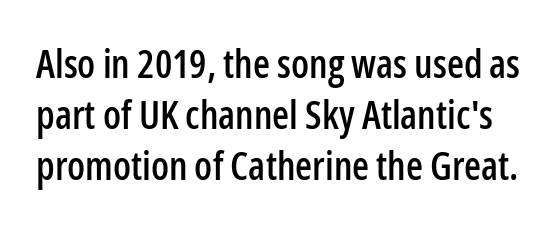
{"serif": "no", "italic": "no", "width": "condensed", "stroke_contrast": "low", "x_height": "medium", "monospaced": "no", "underline": "no", "line_spacing": "normal", "line_spacing_ratio": 1.31, "letter_spacing": "normal", "letter_spacing_em": 0.0, "glyph_px": 39}
